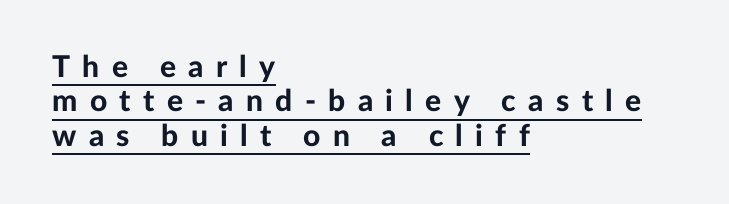
The image shows 30 px bold sans-serif type, upright; set left-aligned, tight line spacing (1.15x), unusually wide letter spacing (+0.41 em), underlined; low stroke contrast and a medium x-height.
